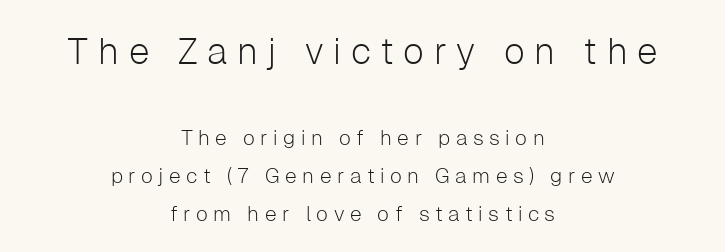
Alignment: centered. Note: larger setting up top, smaller setting below. This is roman type, the default non-slanted kind. Characters follow at a spacing far wider than the type designer built in. No extra ink here — the face is not bold.
